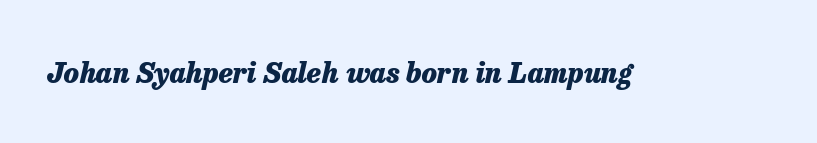
Q: Is the text bold? A: Yes.
Q: Is the text italic (slanted)? A: Yes, it leans right by about 13 degrees.
Q: Is the text underlined? A: No.
Q: Is the spacing between letters normal or unusually wide? A: Normal.
Q: Width (condensed, normal, or wide)? A: Normal.
Q: Stroke contrast? A: Low.
Q: x-height? A: Medium.
Q: Monospaced? A: No.
